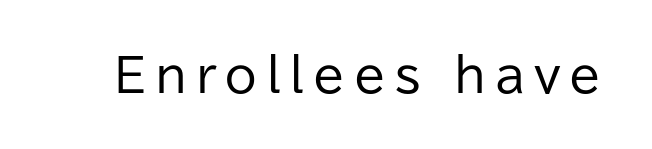
{"serif": "no", "italic": "no", "bold": "no", "weight": "regular", "width": "normal", "stroke_contrast": "low", "x_height": "medium", "monospaced": "no", "underline": "no", "glyph_px": 46}
